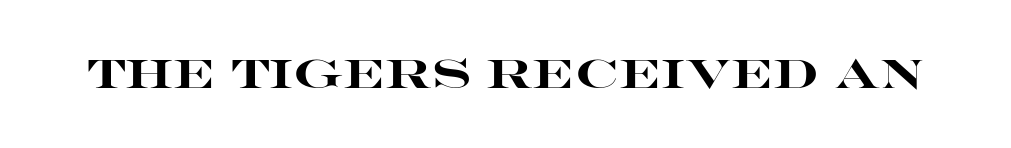
The letters are bold, with thick, heavy strokes. The passage shown is typed in a proportional face where columns would drift. Plain, unruled lines of type. The lettering holds an erect, upright posture throughout.
